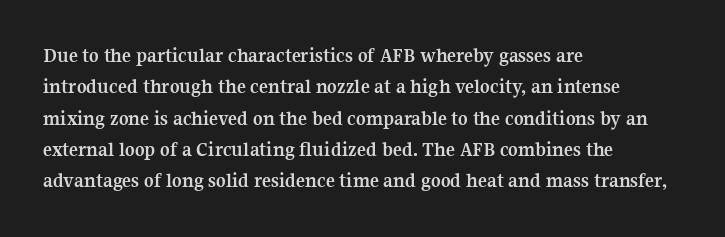
The image shows 21 px bold type, upright; set left-aligned, normal line spacing (1.49x), normal letter spacing, not underlined.
